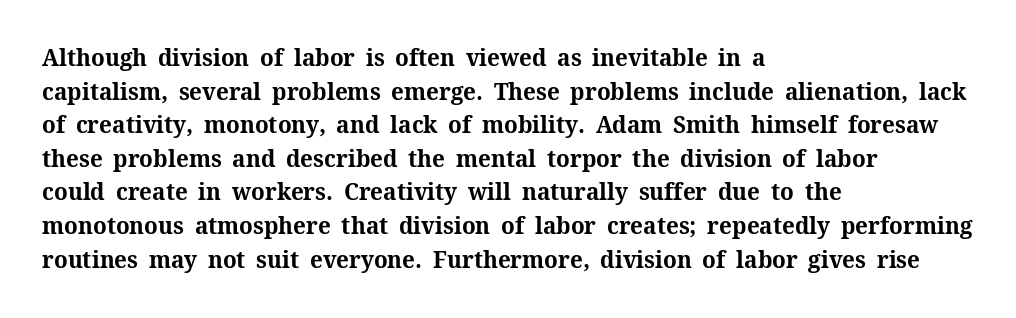
Any mark beneath the type? The region is blank. Regular leading. The face used here is rendered with its standard letterfit. These words are printed bold, with thick strokes throughout. Italic? Not at all — the glyphs are vertical. Left-aligned paragraph, ragged on the right.
